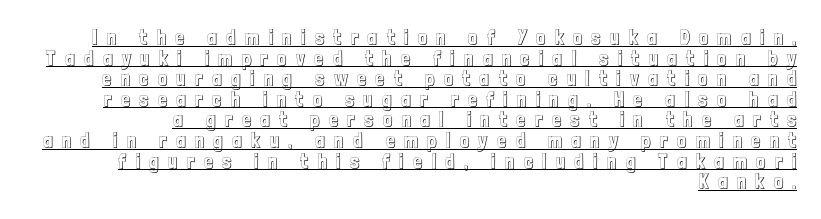
The image shows 20 px text type, upright; set right-aligned, tight line spacing (1.03x), unusually wide letter spacing (+0.48 em), underlined.
